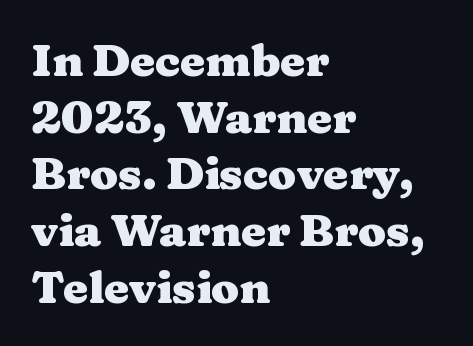
The words here are not underlined. Vertical spacing — default. Every character sits straight up, as roman type does. The typesetting leans heavy: a genuine bold.
